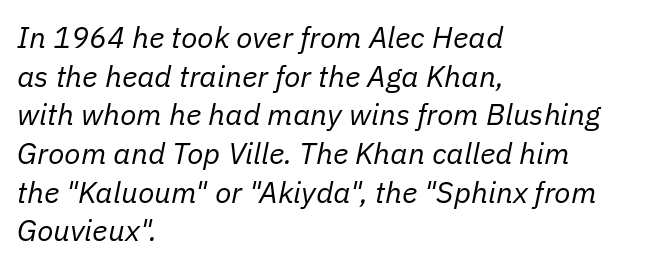
{"italic": "yes", "lean": "right", "slant_degrees": 11, "bold": "no", "weight": "regular", "width": "normal", "stroke_contrast": "low", "x_height": "medium", "monospaced": "no", "underline": "no", "align": "left", "line_spacing": "normal", "line_spacing_ratio": 1.29, "letter_spacing": "normal", "letter_spacing_em": 0.0, "glyph_px": 30}
